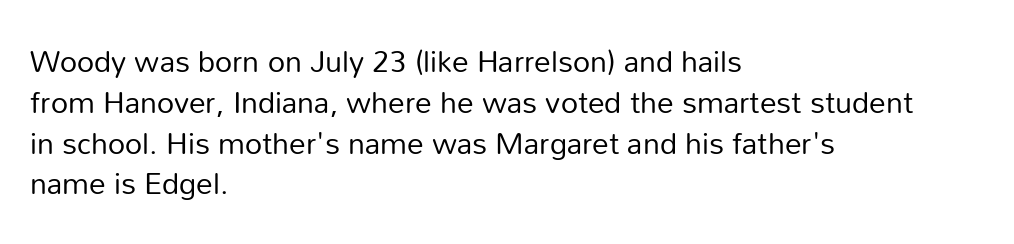
The image shows 30 px regular-weight sans-serif type, upright; set left-aligned, normal line spacing (1.36x), normal letter spacing, not underlined; low stroke contrast and a medium x-height.
